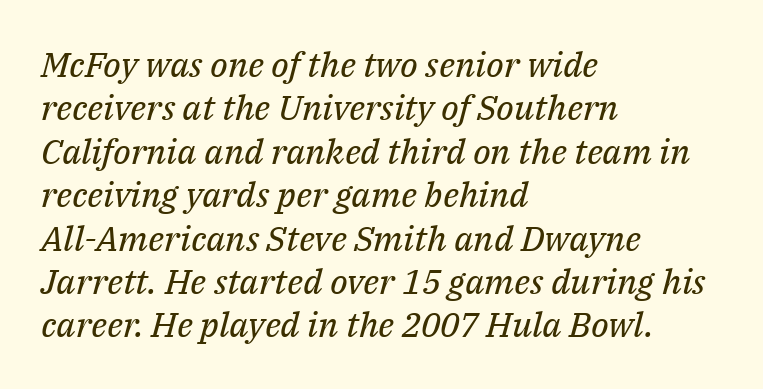
The image shows 35 px regular-weight serif type, italic (leaning right); set left-aligned, line spacing 1.24x, normal letter spacing, not underlined; medium stroke contrast and a medium x-height.
